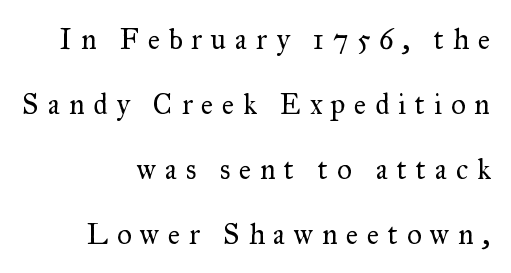
Bare-footed words on every line. This sample is right-justified, so line beginnings fall wherever the words allow. This rendering widens character spacing well past its baseline value. The typesetting does not lean heavy: it is not bold. Rendered with straight, roman letterforms. These lines stand farther apart than default settings would place them.
